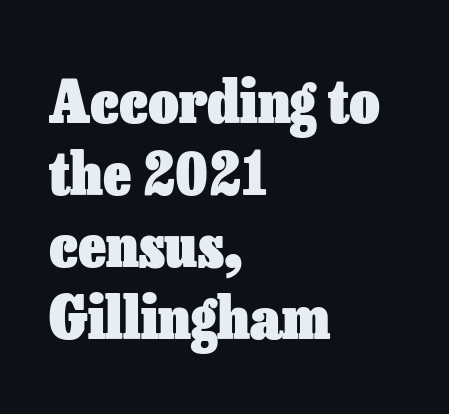
Q: Is the text bold? A: Yes.
Q: Is the text italic (slanted)? A: No, it is upright.
Q: Is the text underlined? A: No.
Q: How is the paragraph aligned? A: Left-aligned.
Q: Is the spacing between letters normal or unusually wide? A: Normal.
Q: Width (condensed, normal, or wide)? A: Normal.
Q: Stroke contrast? A: Low.
Q: x-height? A: Medium.
Q: Monospaced? A: No.
